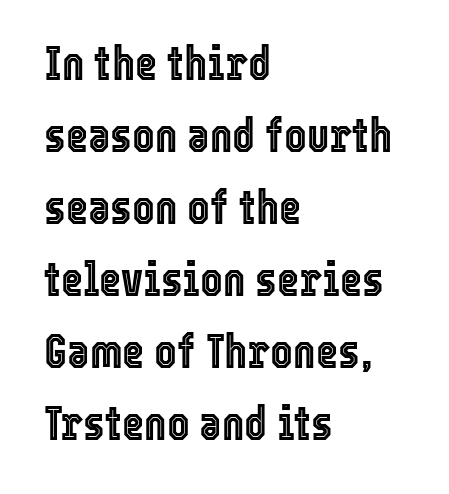
{"italic": "no", "width": "condensed", "x_height": "medium", "monospaced": "no", "underline": "no", "align": "left", "line_spacing": "normal", "line_spacing_ratio": 1.5, "letter_spacing": "normal", "letter_spacing_em": 0.0, "glyph_px": 48}
